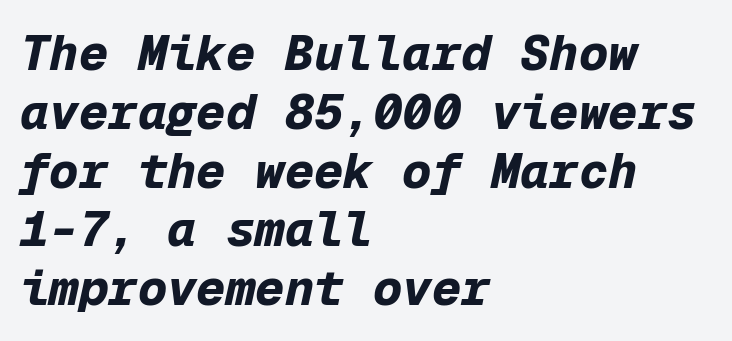
Q: Is the text bold? A: Yes.
Q: Is the text italic (slanted)? A: Yes, it leans right by about 12 degrees.
Q: Is the text underlined? A: No.
Q: How is the paragraph aligned? A: Left-aligned.
Q: Is the spacing between letters normal or unusually wide? A: Normal.
Q: Width (condensed, normal, or wide)? A: Normal.
Q: Stroke contrast? A: Low.
Q: x-height? A: Medium.
Q: Monospaced? A: Yes.
